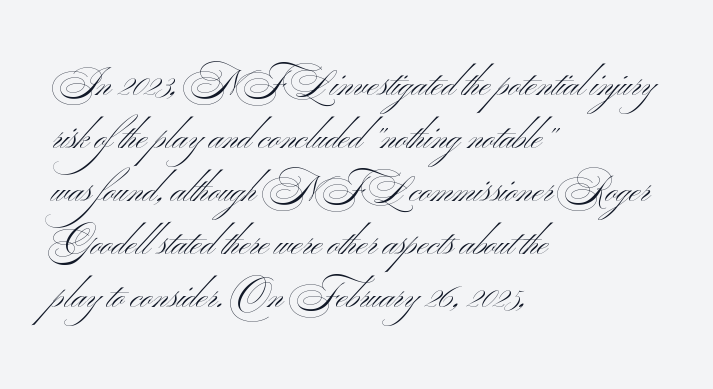
Q: Is the text bold? A: No.
Q: Is the typeface a serif or a sans-serif typeface? A: Sans-serif.
Q: Is the text underlined? A: No.
Q: How is the paragraph aligned? A: Left-aligned.
Q: Is the spacing between letters normal or unusually wide? A: Normal.
Q: Is the spacing between lines tight, normal or loose? A: Normal.
Q: Width (condensed, normal, or wide)? A: Wide.
Q: Stroke contrast? A: Medium.
Q: x-height? A: Small.
Q: Monospaced? A: No.
